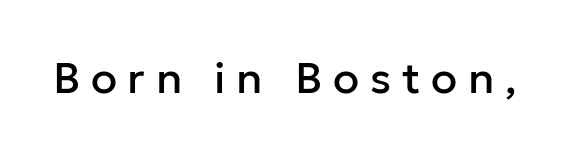
You could not count columns in this text — the font is proportionally spaced. I'd call this a sans setting — the letters go barefoot. The horizontal fit of the characters is loose and conspicuously gappy. Nobody drew a line under any word here. Italic? Not at all — the glyphs are vertical.
